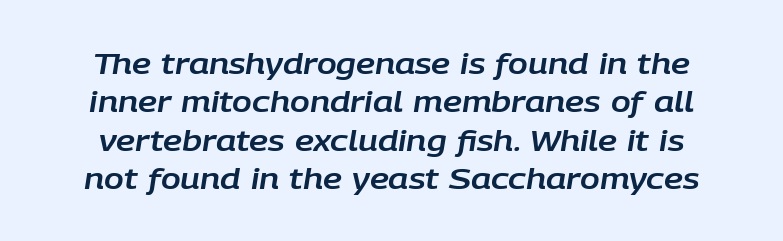
The rendering uses natural spacing where letterforms have individual widths. Anything drawn beneath the words? Only blank space. Quick note: interline space is typical. The rendering keeps characters at their native spacing. The axis of the letterforms is tilted away from vertical.
